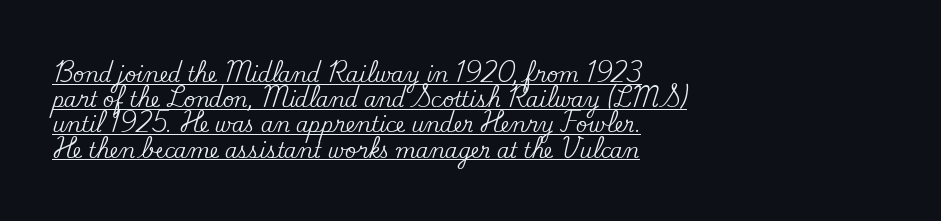
Nothing unusual about the tracking: characters are spaced as the font intends. Each new line begins a customary step beneath the previous one. A classic flush-left, rag-right setting is used for this passage.
